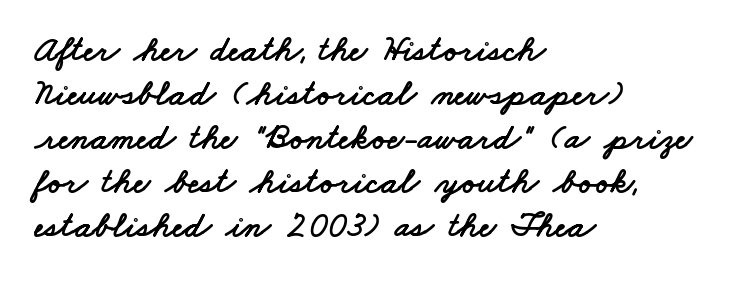
{"serif": "no", "width": "wide", "stroke_contrast": "low", "x_height": "small", "monospaced": "no", "underline": "no", "align": "left", "line_spacing_ratio": 1.22, "letter_spacing": "normal", "letter_spacing_em": 0.0, "glyph_px": 36}
